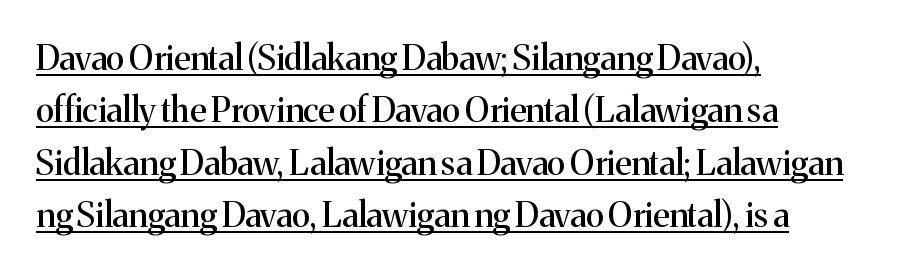
{"serif": "yes", "italic": "no", "width": "normal", "stroke_contrast": "medium", "x_height": "medium", "monospaced": "no", "underline": "yes", "align": "left", "line_spacing": "normal", "line_spacing_ratio": 1.54, "letter_spacing": "normal", "letter_spacing_em": 0.0, "glyph_px": 34}
